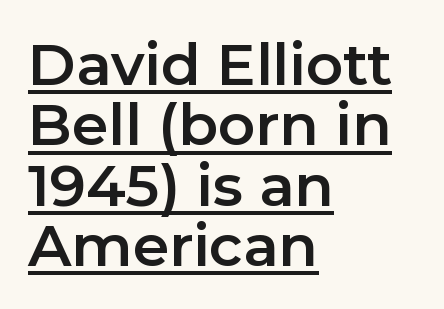
{"serif": "no", "italic": "no", "width": "normal", "stroke_contrast": "low", "x_height": "medium", "monospaced": "no", "underline": "yes", "align": "left", "line_spacing": "tight", "line_spacing_ratio": 1.04, "letter_spacing": "normal", "letter_spacing_em": 0.0, "glyph_px": 58}
